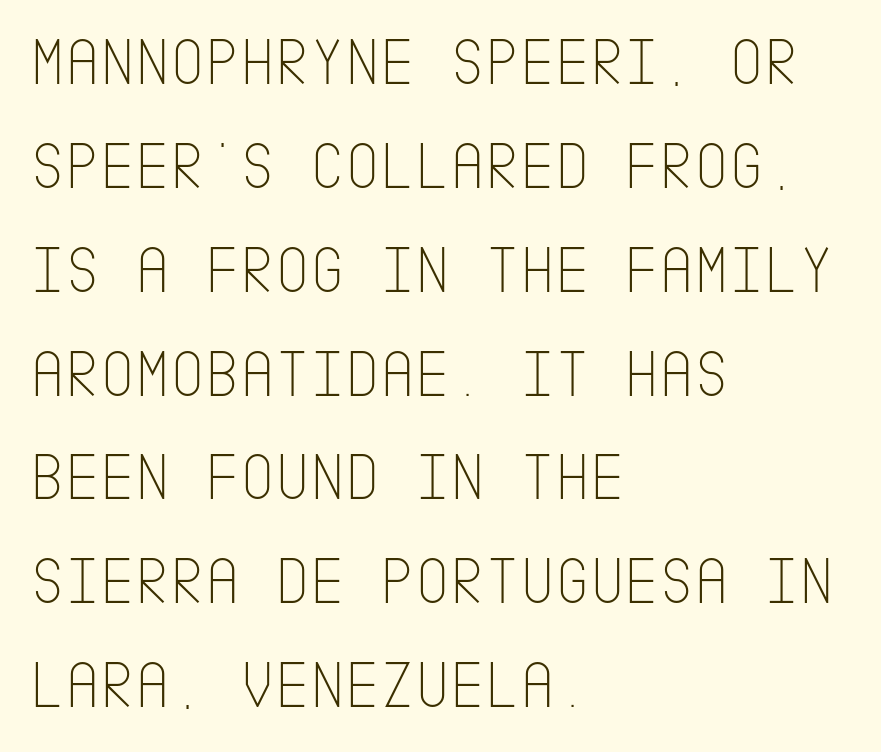
Is there any slant? The stems are plumb. You can tell from the bare stems that sans-serif type was used. These lines sit exactly where default settings would place them. Compared with typical body copy, the letter spacing here is the same.
